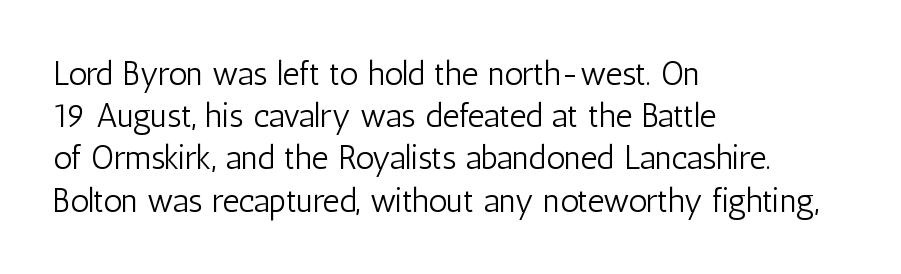
The image shows 33 px light, condensed sans-serif type, upright; set left-aligned, normal line spacing (1.28x), normal letter spacing, not underlined; low stroke contrast and a medium x-height.
